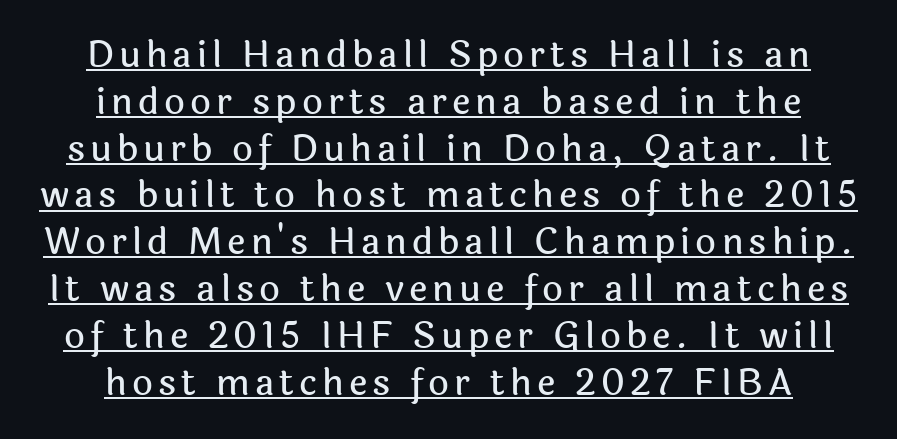
{"serif": "no", "italic": "no", "width": "normal", "x_height": "medium", "monospaced": "no", "underline": "yes", "align": "center", "line_spacing": "normal", "line_spacing_ratio": 1.3, "glyph_px": 36}
